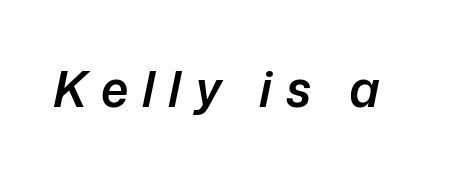
The tracking reads as deliberately expanded to a designer's eye. A somewhat darkened texture: the type is semibold rather than bold. These lines are rendered in a variable-pitch font. Honestly, there is no underline to notice here at all. You can tell it's italic because the verticals aren't actually vertical.
